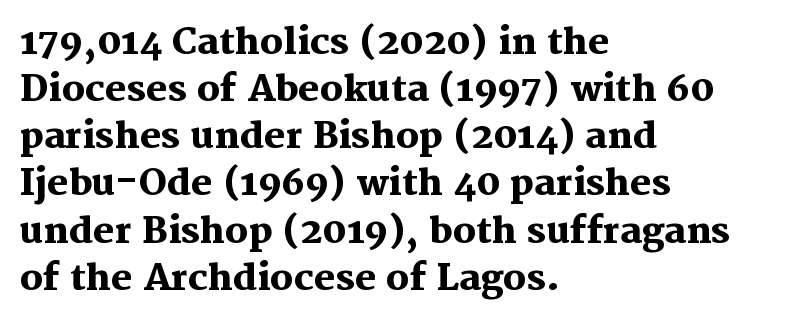
Q: Is the text bold? A: Yes.
Q: Is the text italic (slanted)? A: No, it is upright.
Q: Is the typeface a serif or a sans-serif typeface? A: Serif.
Q: Is the text underlined? A: No.
Q: How is the paragraph aligned? A: Left-aligned.
Q: Is the spacing between letters normal or unusually wide? A: Normal.
Q: Is the spacing between lines tight, normal or loose? A: Normal.
Q: Width (condensed, normal, or wide)? A: Normal.
Q: Stroke contrast? A: Medium.
Q: x-height? A: Medium.
Q: Monospaced? A: No.
